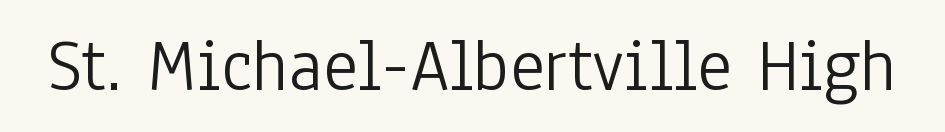
The font family rendered here belongs to the sans-serif group. Character widths vary here, with narrow letters taking less room than wide ones. The baseline area is clear. Upright lettering throughout. Compared with typical body copy, the letter spacing here is the same. Unbolded letterforms with no extra heft.
